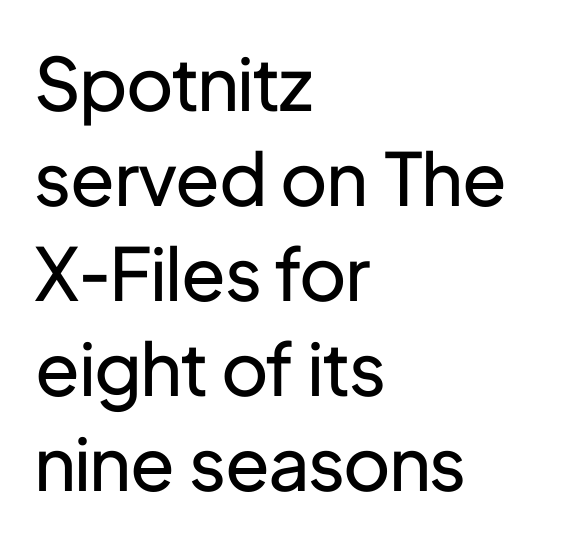
{"serif": "no", "italic": "no", "bold": "no", "weight": "regular", "width": "normal", "stroke_contrast": "low", "x_height": "medium", "monospaced": "no", "underline": "no", "align": "left", "line_spacing": "normal", "line_spacing_ratio": 1.3, "letter_spacing": "normal", "letter_spacing_em": 0.0, "glyph_px": 73}
